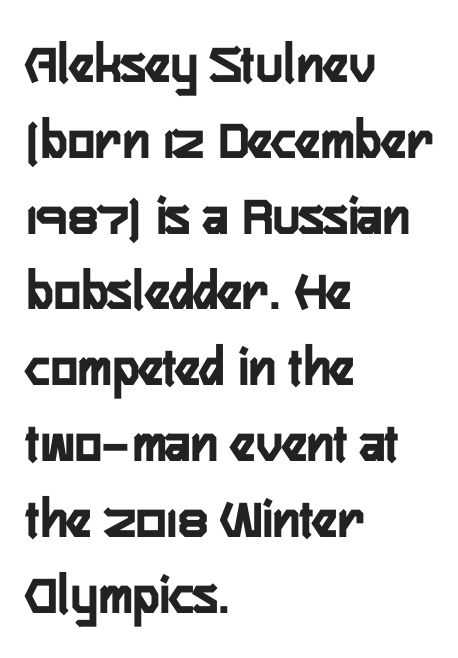
The passage is arranged the way most books set body copy — flush left. The baseline area is clear. The glyphs in this specimen are sans serif. The line-height multiplier appears to be the usual default.
